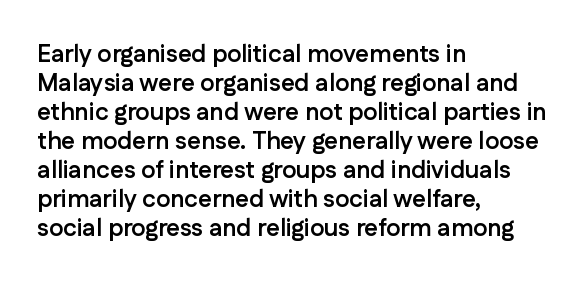
The image shows 24 px bold type, upright; set left-aligned, line spacing 1.21x, normal letter spacing, not underlined.
